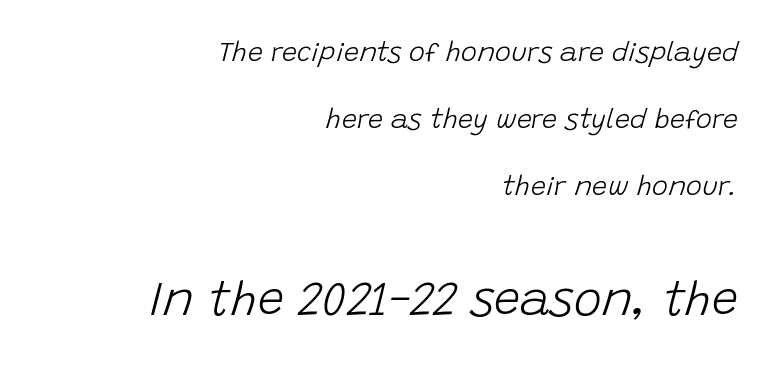
The image shows 47 px light type, italic (leaning right); set right-aligned, loose line spacing (2.49x), normal letter spacing, not underlined; the second (bottom) block is 1.74x larger; low stroke contrast and a large x-height.
